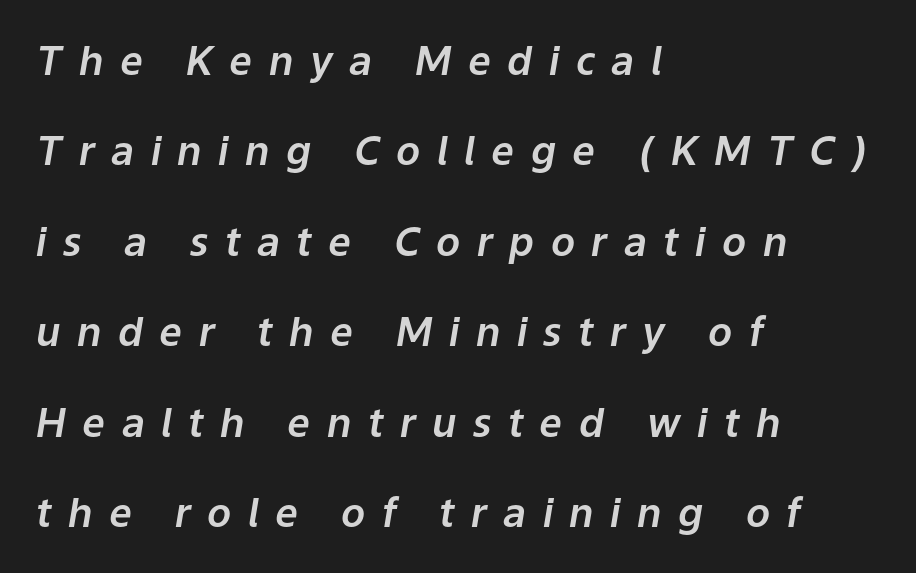
Q: Is the text italic (slanted)? A: Yes, it leans right by about 9 degrees.
Q: Is the text underlined? A: No.
Q: How is the paragraph aligned? A: Left-aligned.
Q: Is the spacing between letters normal or unusually wide? A: Unusually wide.
Q: Is the spacing between lines tight, normal or loose? A: Loose.
Q: Width (condensed, normal, or wide)? A: Normal.
Q: Stroke contrast? A: Low.
Q: x-height? A: Medium.
Q: Monospaced? A: No.
